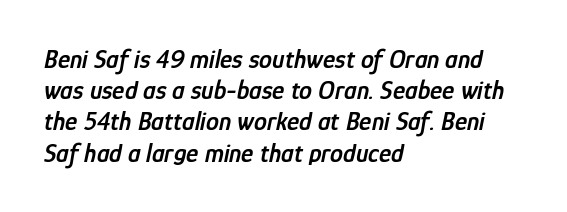
Q: Is the text bold? A: Semi-bold.
Q: Is the text italic (slanted)? A: Yes, it leans right by about 12 degrees.
Q: Is the text underlined? A: No.
Q: How is the paragraph aligned? A: Left-aligned.
Q: Is the spacing between letters normal or unusually wide? A: Normal.
